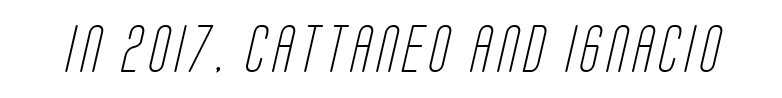
The image shows 47 px light, condensed sans-serif type; set not underlined; low stroke contrast and a large x-height.
